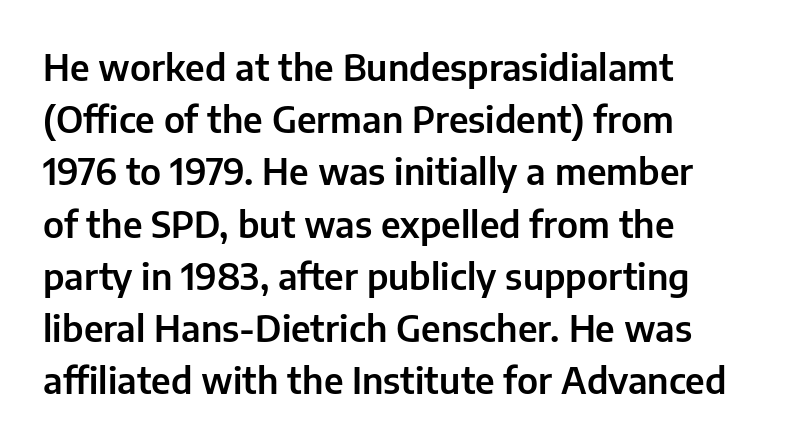
The image shows 36 px sans-serif type, upright; set normal line spacing (1.45x), normal letter spacing, not underlined; low stroke contrast and a medium x-height.
